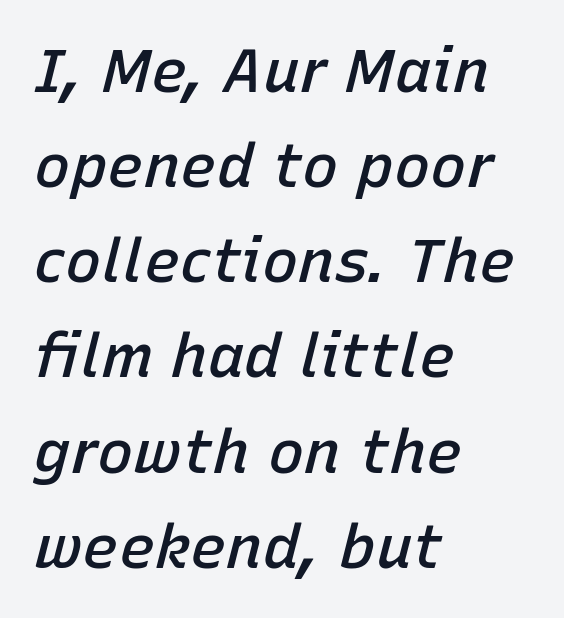
{"italic": "yes", "lean": "right", "slant_degrees": 15, "bold": "semi", "weight": "semibold", "width": "normal", "stroke_contrast": "low", "x_height": "medium", "monospaced": "no", "underline": "no", "align": "left", "line_spacing": "normal", "line_spacing_ratio": 1.56, "letter_spacing": "normal", "letter_spacing_em": 0.0, "glyph_px": 61}
